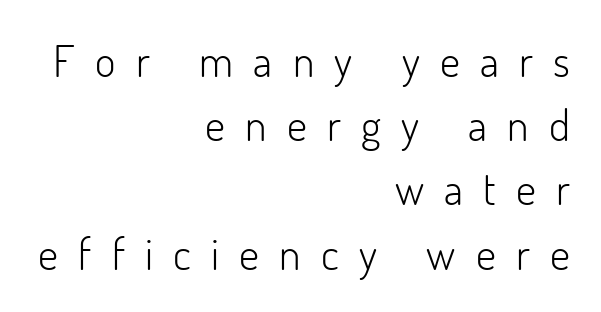
{"serif": "no", "italic": "no", "bold": "no", "weight": "light", "width": "normal", "stroke_contrast": "low", "x_height": "small", "monospaced": "no", "underline": "no", "align": "right", "line_spacing": "normal", "line_spacing_ratio": 1.46, "letter_spacing": "wide", "letter_spacing_em": 0.46, "glyph_px": 44}
